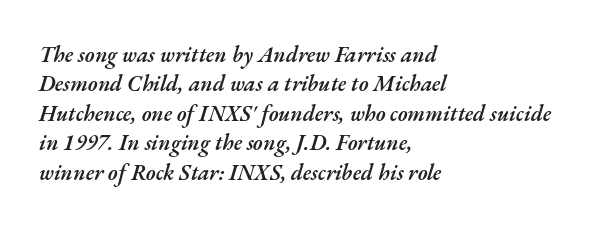
The face used here is a semibold: visibly heavier than regular, lighter than bold. Between one letter and the next there's only the usual sliver of space. Underlining? Definitely not there. The line-height multiplier appears to be the usual default. Quick note: italic.
